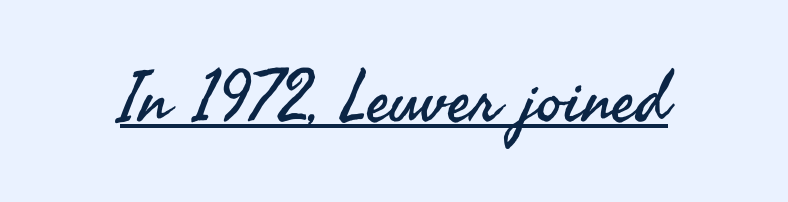
{"serif": "no", "bold": "no", "weight": "regular", "width": "normal", "stroke_contrast": "medium", "x_height": "small", "monospaced": "no", "underline": "yes", "letter_spacing": "normal", "letter_spacing_em": 0.0, "glyph_px": 71}
